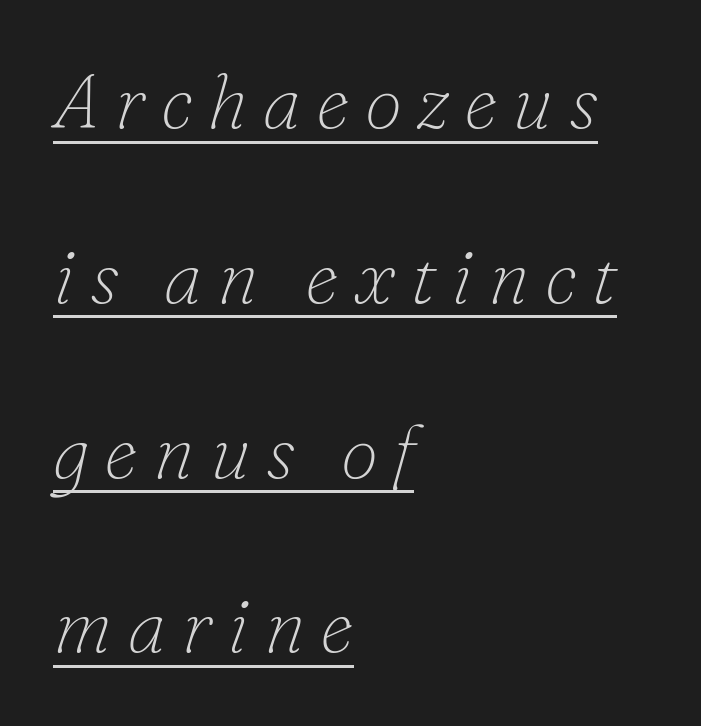
Do the characters align in a grid? No, the font is proportional. The type family on display is of the serif kind. Is the stroke heavy? The answer is a plain regular-or-lighter. Emphasis is given by a line drawn under the lettering. The axis of the letterforms is tilted away from vertical.
